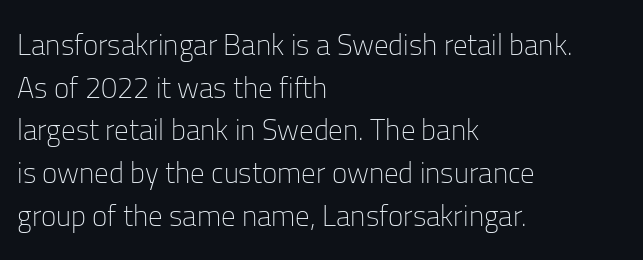
The image shows 29 px light sans-serif type, upright; set left-aligned, normal line spacing (1.47x), normal letter spacing, not underlined; low stroke contrast and a medium x-height.
